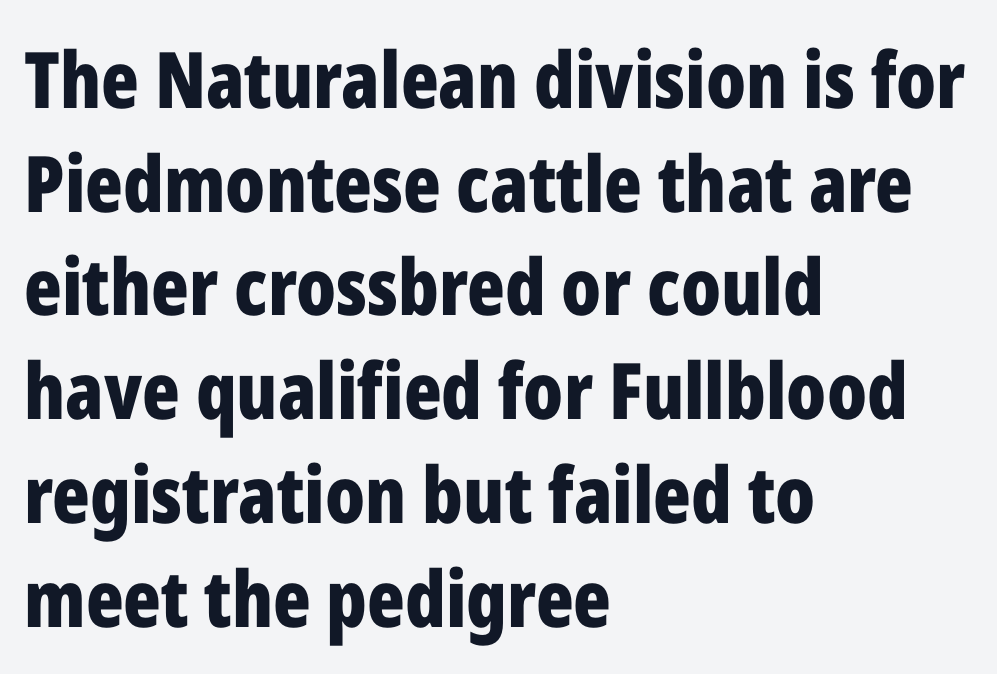
Type style note: lacks serifs. Set as a true bold cut, around the 700 mark. Line spacing here is normal. You could not count columns in this text — the font is proportionally spaced.
